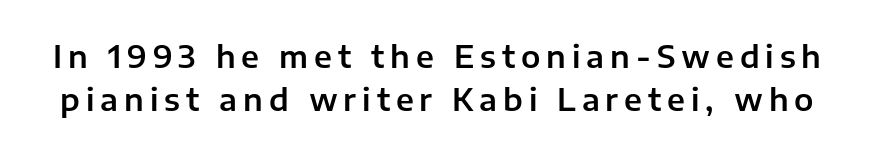
No italicization has been applied; the sample stays upright. The area under the type is left untouched. The block of text has a typical density, with ordinary space between rows. The letters advance in unequal steps, a hallmark of proportional type. The passage shown is typeset with a sans-serif family.
